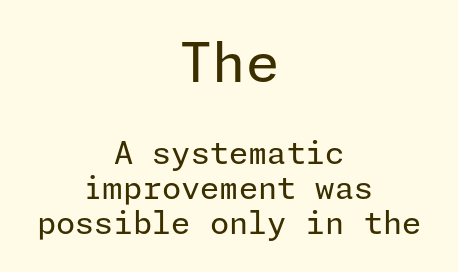
Q: Is the text bold? A: No.
Q: Is the text italic (slanted)? A: No, it is upright.
Q: Is the typeface a serif or a sans-serif typeface? A: Sans-serif.
Q: Is the text underlined? A: No.
Q: How is the paragraph aligned? A: Centered.
Q: Is the spacing between letters normal or unusually wide? A: Normal.
Q: Is the spacing between lines tight, normal or loose? A: Tight.
Q: Which block of text is set in a larger size, the first (top) or the second (bottom)? A: The first (top) one.
Q: Width (condensed, normal, or wide)? A: Normal.
Q: Stroke contrast? A: Low.
Q: x-height? A: Medium.
